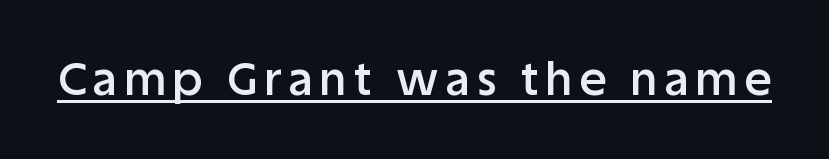
{"serif": "no", "italic": "no", "bold": "semi", "weight": "semibold", "width": "normal", "stroke_contrast": "low", "x_height": "large", "monospaced": "no", "underline": "yes", "glyph_px": 45}
